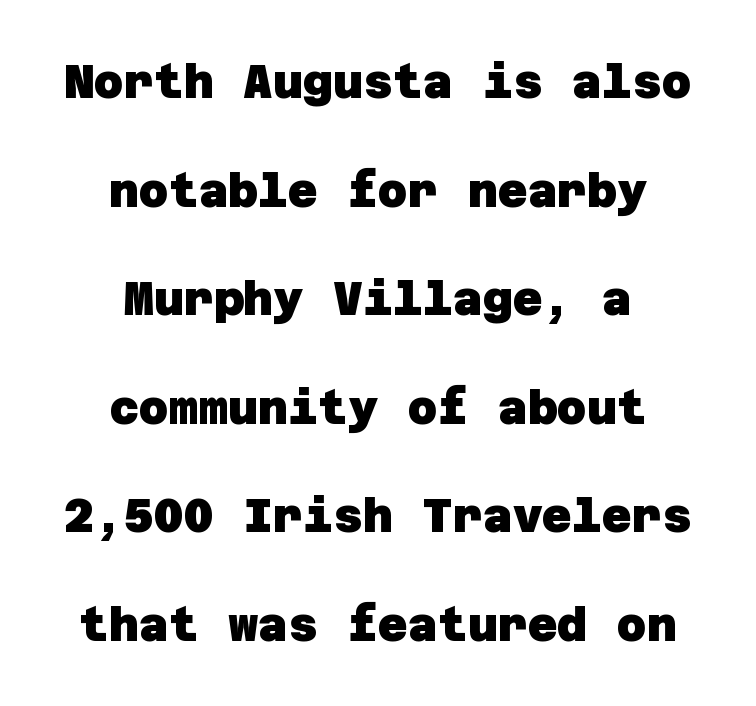
The image shows 46 px heavy sans-serif type; set centered, loose line spacing (2.36x), normal letter spacing, not underlined; low stroke contrast and a large x-height.
